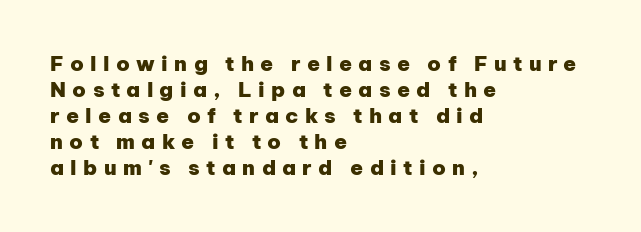
The image shows 21 px bold type, upright; set left-aligned, line spacing 1.24x, unusually wide letter spacing (+0.3 em), not underlined.
